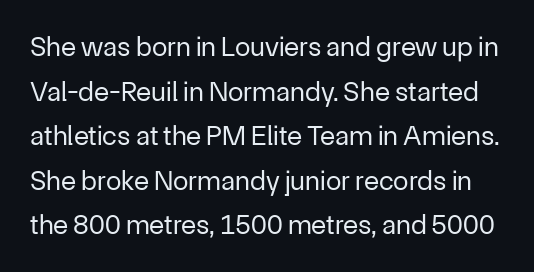
Q: Is the text bold? A: No.
Q: Is the text italic (slanted)? A: No, it is upright.
Q: Is the typeface a serif or a sans-serif typeface? A: Sans-serif.
Q: Is the text underlined? A: No.
Q: Is the spacing between letters normal or unusually wide? A: Normal.
Q: Is the spacing between lines tight, normal or loose? A: Normal.
Q: Width (condensed, normal, or wide)? A: Normal.
Q: Stroke contrast? A: Low.
Q: x-height? A: Medium.
Q: Monospaced? A: No.
